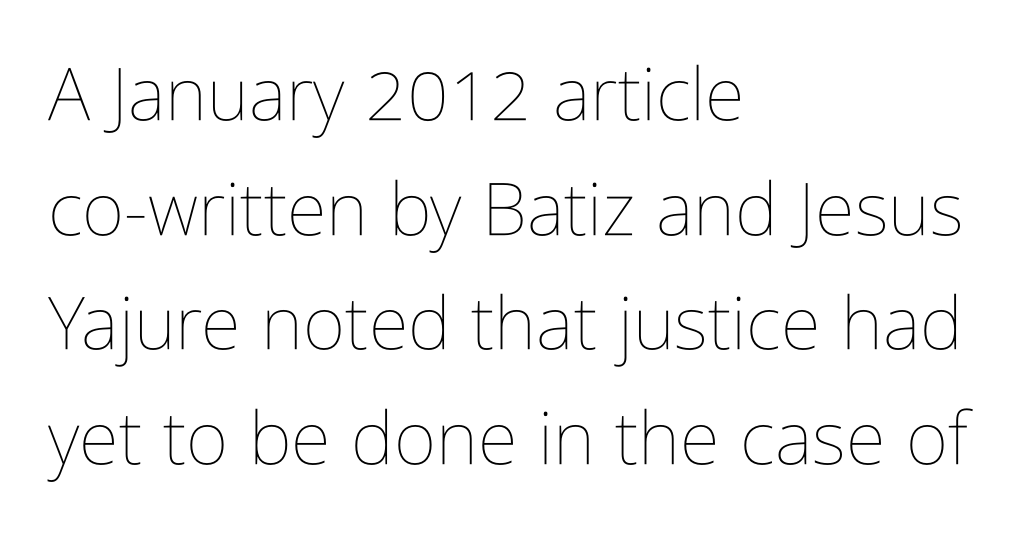
{"italic": "no", "bold": "no", "weight": "thin", "width": "condensed", "stroke_contrast": "low", "x_height": "medium", "monospaced": "no", "underline": "no", "align": "left", "line_spacing": "normal", "line_spacing_ratio": 1.57, "letter_spacing": "normal", "letter_spacing_em": 0.0, "glyph_px": 73}
